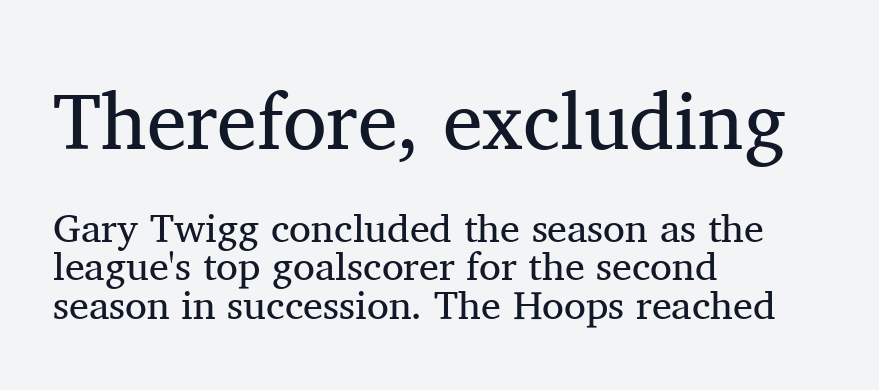
{"serif": "yes", "italic": "no", "bold": "no", "weight": "regular", "width": "normal", "stroke_contrast": "medium", "x_height": "medium", "monospaced": "no", "underline": "no", "align": "left", "line_spacing": "tight", "line_spacing_ratio": 0.96, "letter_spacing": "normal", "letter_spacing_em": 0.0, "larger_block": "first", "size_ratio": 2.0, "glyph_px": 80}
